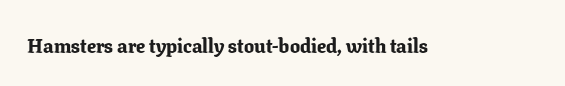
The rendering keeps characters at their native spacing. Underlining? Definitely not there. Nope, not italic — everything's standing straight. Set as a true bold cut, around the 700 mark.
